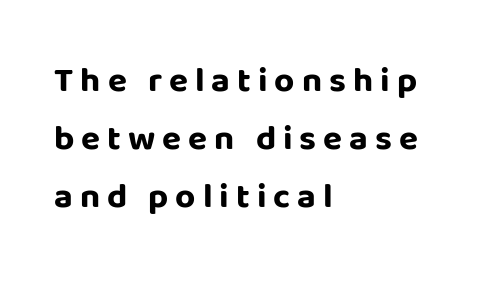
The compositor pushed each line to the left boundary. Only glyphs here, with clear space below each row. Here the glyphs are tracked loosely, breaking word shapes into spaced letters. What kind of face is this? One without serifs — a sans.
